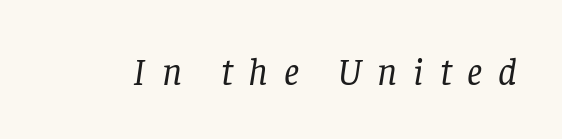
{"serif": "yes", "italic": "yes", "lean": "right", "slant_degrees": 8, "bold": "no", "weight": "regular", "width": "normal", "stroke_contrast": "low", "x_height": "large", "monospaced": "no", "underline": "no", "letter_spacing": "wide", "letter_spacing_em": 0.42, "glyph_px": 38}
